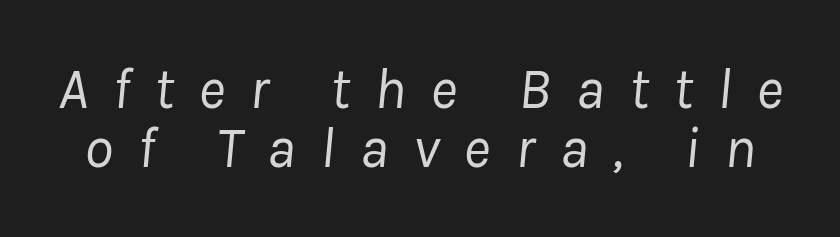
The image shows 58 px regular-weight type, italic (leaning right); set tight line spacing (1.02x), unusually wide letter spacing (+0.42 em), not underlined; low stroke contrast and a medium x-height.
